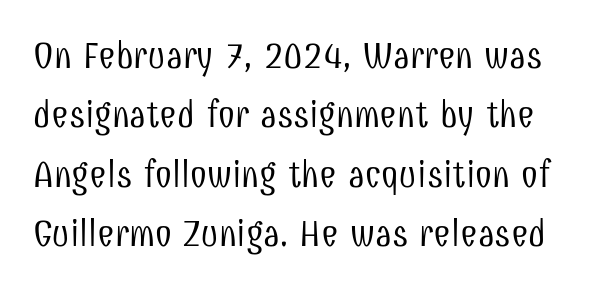
Stroke thickness stays within the range of a standard reading face or lighter. The font's upright variant was chosen for this text. Does the leading feel generous? No, just average. Honestly, the letter spacing is just normal — you wouldn't notice it. The passage shown is typed in a proportional face where columns would drift.
